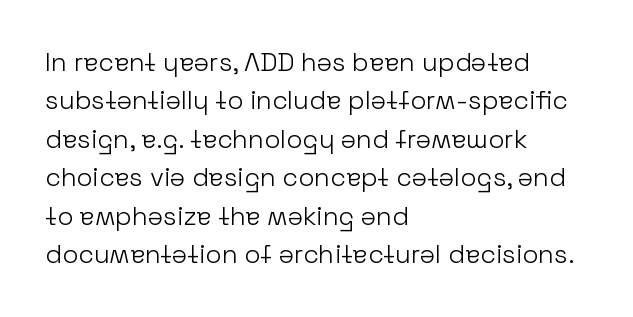
The image shows 26 px text type, upright; set left-aligned, normal line spacing (1.48x), normal letter spacing, not underlined.
